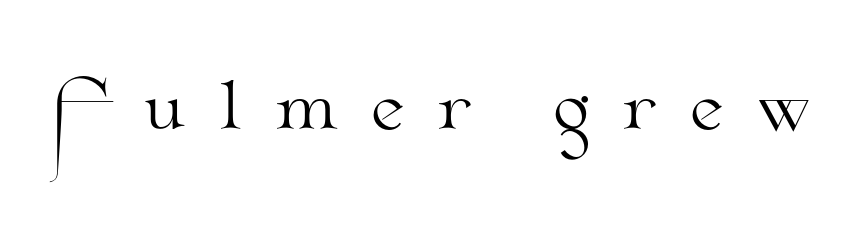
Q: Is the text bold? A: No.
Q: Is the text italic (slanted)? A: No, it is upright.
Q: Is the typeface a serif or a sans-serif typeface? A: Serif.
Q: Is the text underlined? A: No.
Q: Is the spacing between letters normal or unusually wide? A: Unusually wide.
Q: Width (condensed, normal, or wide)? A: Wide.
Q: Stroke contrast? A: Medium.
Q: x-height? A: Small.
Q: Monospaced? A: No.
